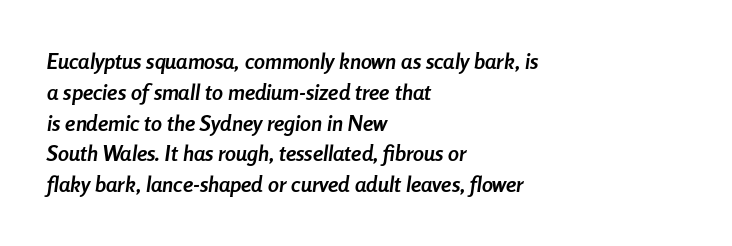
Q: Is the text bold? A: Yes.
Q: Is the text italic (slanted)? A: Yes, it leans right by about 8 degrees.
Q: Is the text underlined? A: No.
Q: How is the paragraph aligned? A: Left-aligned.
Q: Is the spacing between letters normal or unusually wide? A: Normal.
Q: Is the spacing between lines tight, normal or loose? A: Normal.
